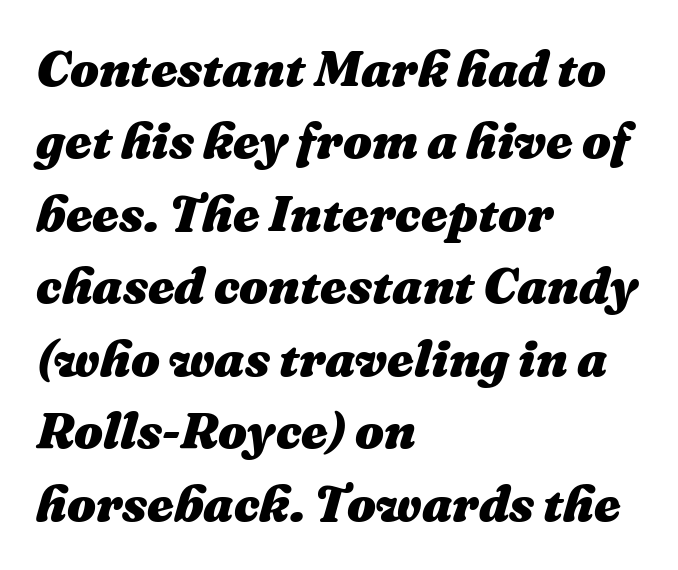
The image shows 51 px heavy type, italic (leaning right); set left-aligned, normal line spacing (1.42x), normal letter spacing, not underlined; medium stroke contrast and a medium x-height.
